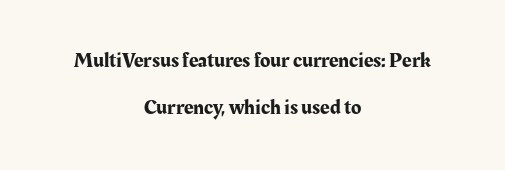
The image shows 21 px text type, upright; set centered, loose line spacing (2.26x), normal letter spacing, not underlined.
